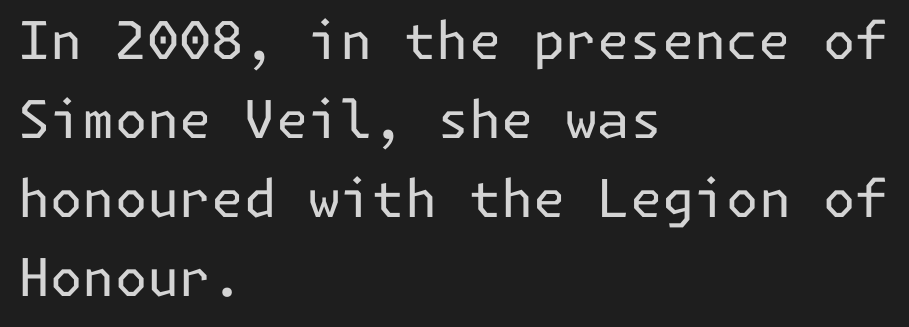
{"serif": "no", "italic": "no", "bold": "no", "weight": "regular", "width": "normal", "stroke_contrast": "low", "x_height": "medium", "underline": "no", "align": "left", "line_spacing": "normal", "line_spacing_ratio": 1.52, "letter_spacing": "normal", "letter_spacing_em": 0.0, "glyph_px": 52}
